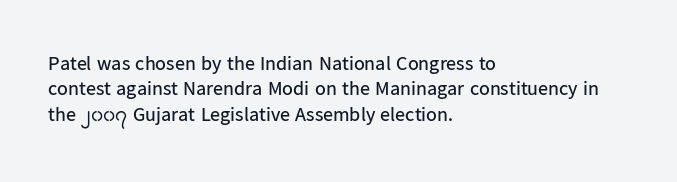
The rows are spaced the way most documents space them. Weight: in the light-to-regular range. Each word holds together tightly as a unit, with standard inter-letter gaps. Nobody drew a line under any word here.
